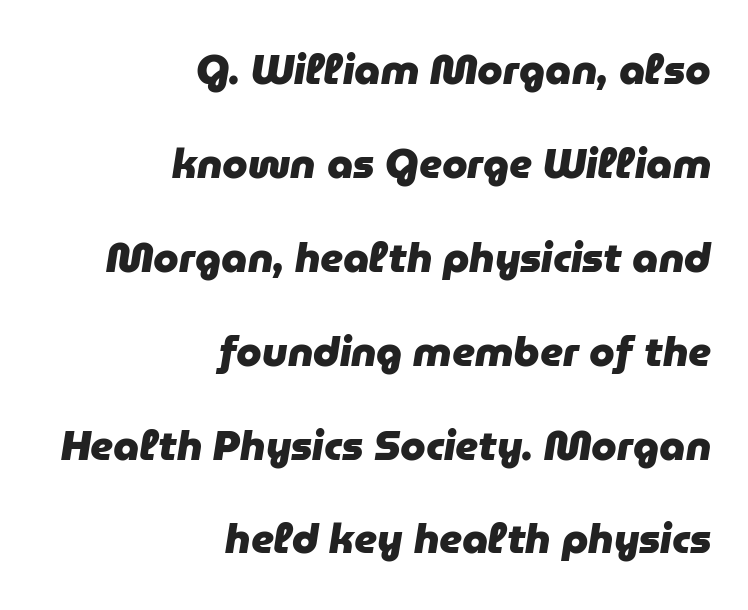
These lines keep a tight, regular rhythm from letter to letter. Teacher's note: observe the even right margin — that is flush-right alignment. The font's italic variant was chosen for this text. Typographic density is high because the face is bold. Is this a fixed-width face? No — the glyphs have proportional, varying widths. A great deal of white space separates one row of letters from the next.
